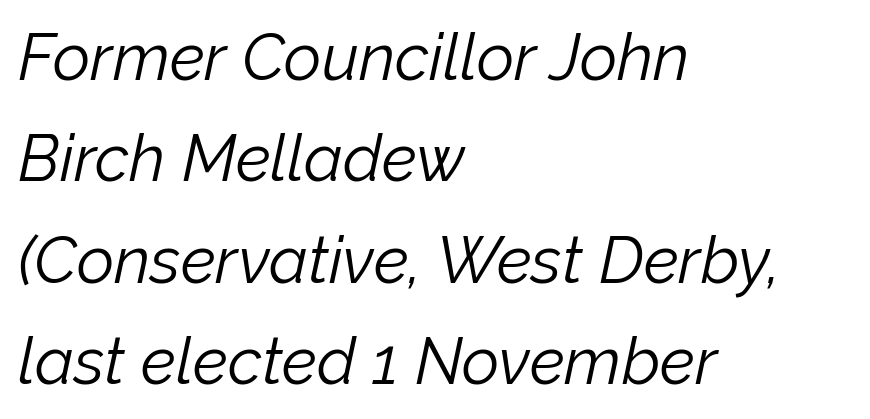
Honestly, the row spacing looks completely unremarkable. Italic? Definitely — the glyphs are oblique. If you drew a ruler down the left edge, every line would touch it. Beneath every word, the page is bare.
